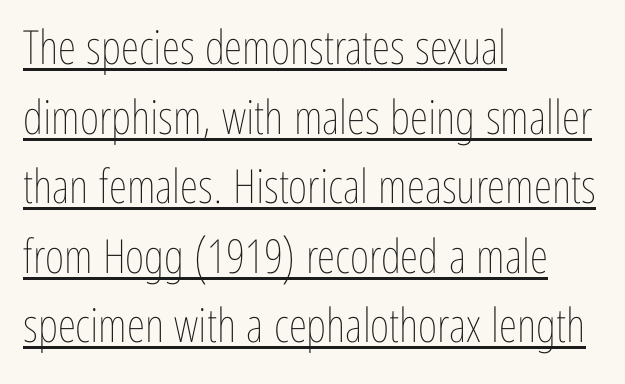
Q: Is the text bold? A: No.
Q: Is the text italic (slanted)? A: No, it is upright.
Q: Is the text underlined? A: Yes.
Q: How is the paragraph aligned? A: Left-aligned.
Q: Is the spacing between letters normal or unusually wide? A: Normal.
Q: Is the spacing between lines tight, normal or loose? A: Normal.
Q: Width (condensed, normal, or wide)? A: Condensed.
Q: Stroke contrast? A: Low.
Q: x-height? A: Medium.
Q: Monospaced? A: No.
